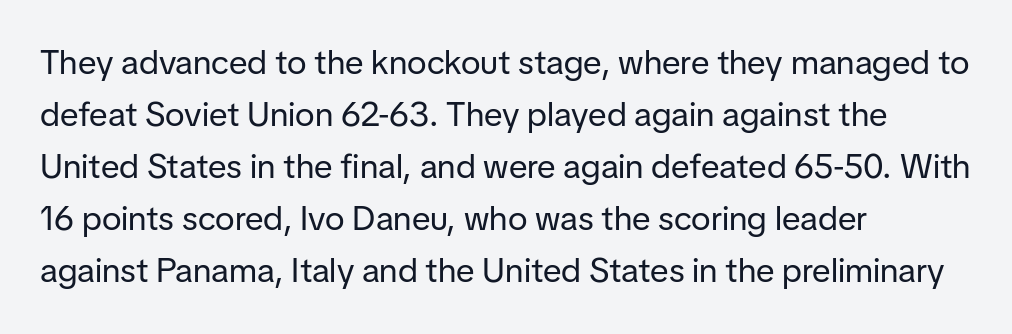
Q: Is the text bold? A: No.
Q: Is the text italic (slanted)? A: No, it is upright.
Q: Is the typeface a serif or a sans-serif typeface? A: Sans-serif.
Q: Is the text underlined? A: No.
Q: How is the paragraph aligned? A: Left-aligned.
Q: Is the spacing between letters normal or unusually wide? A: Normal.
Q: Is the spacing between lines tight, normal or loose? A: Normal.
Q: Width (condensed, normal, or wide)? A: Normal.
Q: Stroke contrast? A: Low.
Q: x-height? A: Medium.
Q: Monospaced? A: No.
